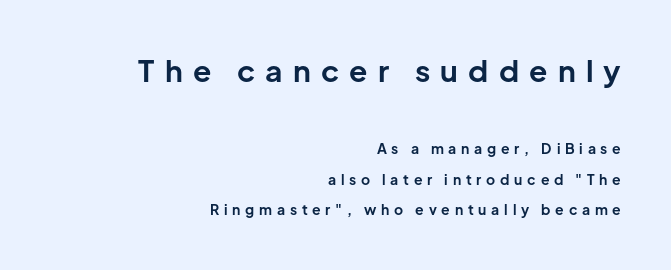
The text block is weighted toward the right margin, trailing off unevenly leftward. Examine the stroke ends and you'll find no serifs. Of the two passages, the one on top uses the larger point size. Students, this is bold: see how much ink each stroke carries. The space beneath each line is pristine and unruled. Think of a printed novel: that variable character pitch is what you see here.
